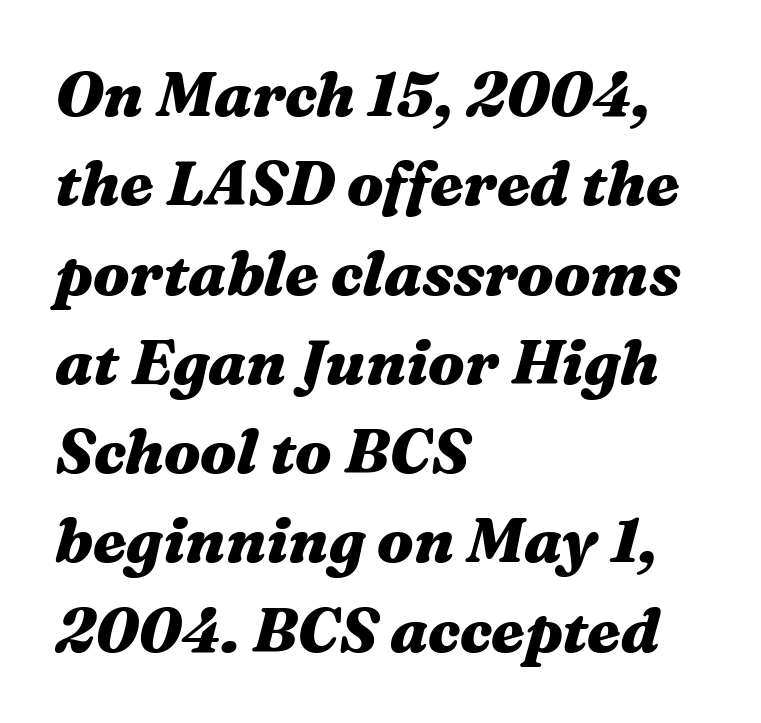
{"italic": "yes", "lean": "right", "slant_degrees": 16, "bold": "yes", "weight": "heavy", "width": "wide", "stroke_contrast": "medium", "x_height": "medium", "monospaced": "no", "underline": "no", "align": "left", "line_spacing": "normal", "line_spacing_ratio": 1.44, "letter_spacing": "normal", "letter_spacing_em": 0.0, "glyph_px": 62}
